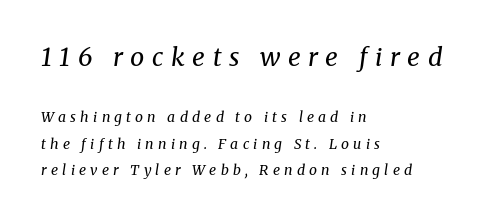
The specimen reads as italic at a glance. Is the letter spacing exaggerated? Yes — the characters are pushed far apart. Notice how the passage keeps a crisp vertical edge on the left only. Words float on clear page, feet unadorned. These two chunks differ in scale, with the top chunk taking the larger measure. Weight: regular or lighter.
